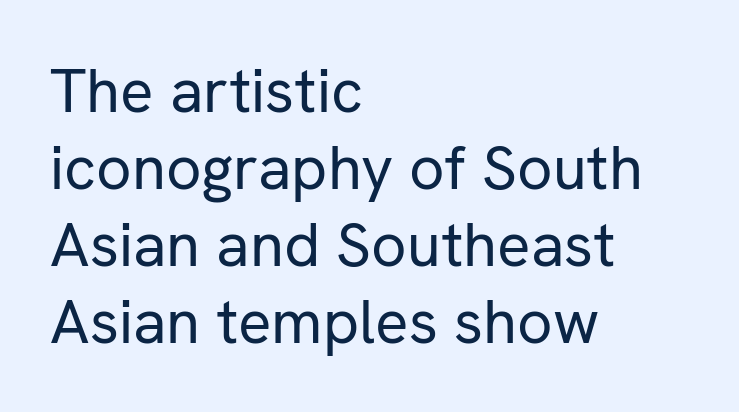
{"serif": "no", "italic": "no", "bold": "no", "weight": "regular", "width": "normal", "stroke_contrast": "low", "x_height": "medium", "monospaced": "no", "underline": "no", "align": "left", "line_spacing_ratio": 1.24, "letter_spacing": "normal", "letter_spacing_em": 0.0, "glyph_px": 62}
